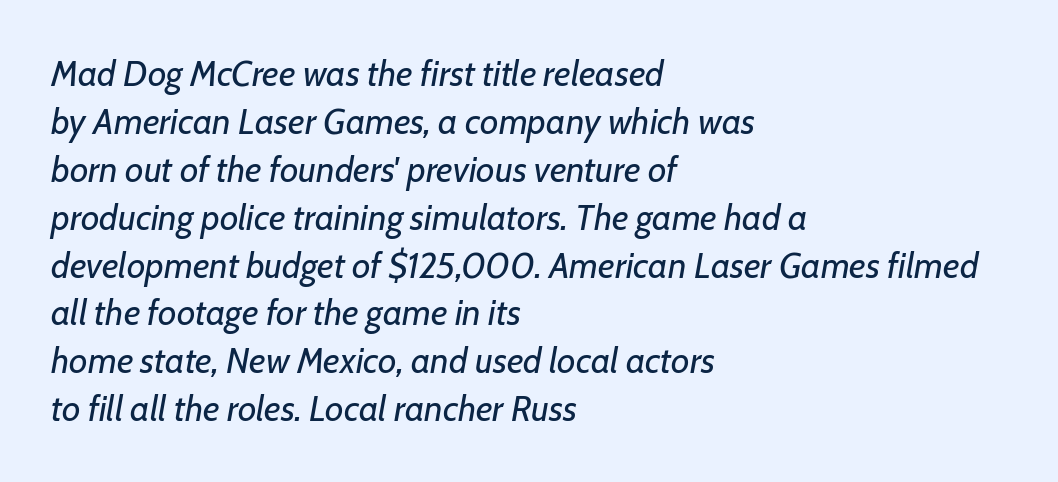
Q: Is the text bold? A: No.
Q: Is the text italic (slanted)? A: Yes, it leans right by about 7 degrees.
Q: Is the text underlined? A: No.
Q: How is the paragraph aligned? A: Left-aligned.
Q: Is the spacing between letters normal or unusually wide? A: Normal.
Q: Is the spacing between lines tight, normal or loose? A: Normal.
Q: Width (condensed, normal, or wide)? A: Normal.
Q: Stroke contrast? A: Low.
Q: x-height? A: Medium.
Q: Monospaced? A: No.
